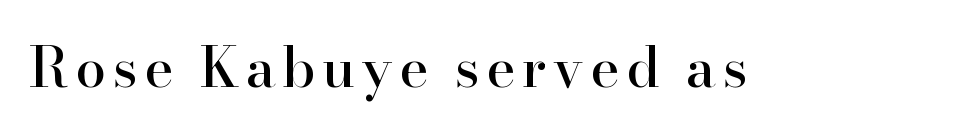
Q: Is the text italic (slanted)? A: No, it is upright.
Q: Is the typeface a serif or a sans-serif typeface? A: Serif.
Q: Is the text underlined? A: No.
Q: Width (condensed, normal, or wide)? A: Normal.
Q: Stroke contrast? A: High.
Q: x-height? A: Small.
Q: Monospaced? A: No.
